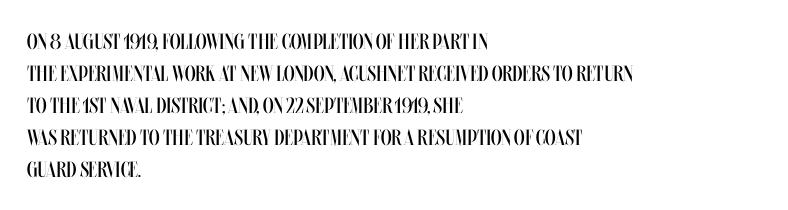
{"italic": "no", "bold": "no", "underline": "no", "align": "left", "line_spacing": "normal", "line_spacing_ratio": 1.46, "letter_spacing": "normal", "letter_spacing_em": 0.0, "glyph_px": 22}
